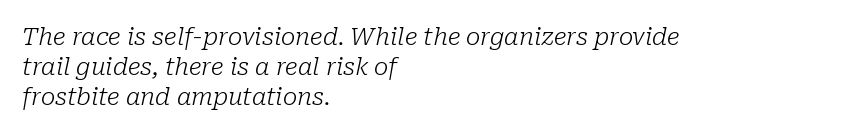
The image shows 24 px text type, italic (leaning right); set left-aligned, normal line spacing (1.26x), normal letter spacing, not underlined.
